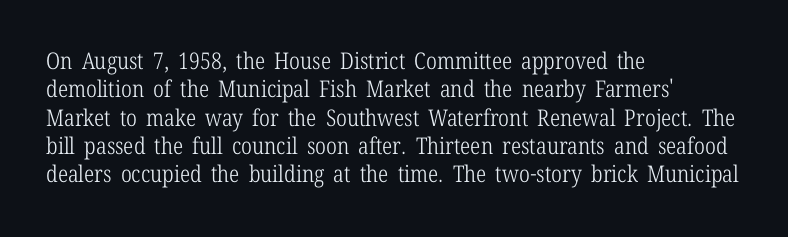
Nobody touched the tracking dial on this one. Visually the block forms a straight wall on the left and a jagged coastline on the right. Posture: upright roman. Beneath every word, the page is bare.
